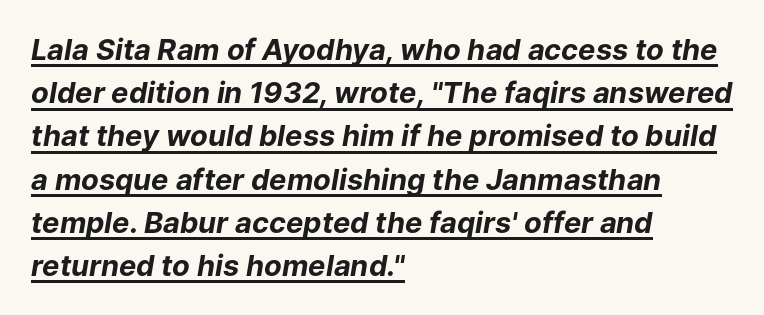
Default kerning and tracking; the words read as compact shapes. Varying glyph widths throughout — classic text-font behaviour. Characters are canted at an angle relative to the baseline's perpendicular. Interline gaps are of average width in this sample.
